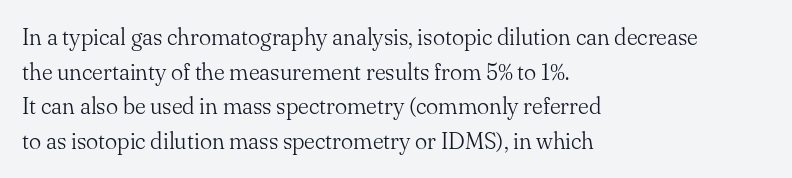
Q: Is the text bold? A: No.
Q: Is the text italic (slanted)? A: No, it is upright.
Q: Is the text underlined? A: No.
Q: How is the paragraph aligned? A: Left-aligned.
Q: Is the spacing between letters normal or unusually wide? A: Normal.
Q: Is the spacing between lines tight, normal or loose? A: Normal.
